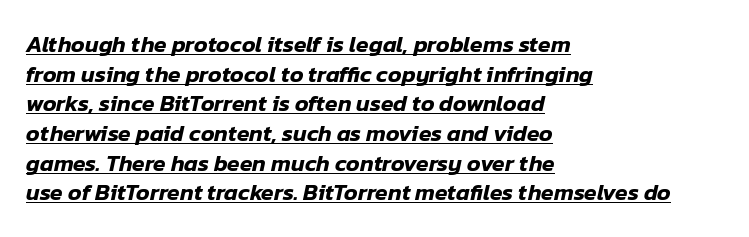
In CSS terms this would be text-align: left. You can see a thin bar hugging the bottom of the glyphs. Students, note that the glyphs here touch the page at normal intervals. The axis of the letterforms is tilted away from vertical. Whoever set this chose a conventional vertical rhythm.
